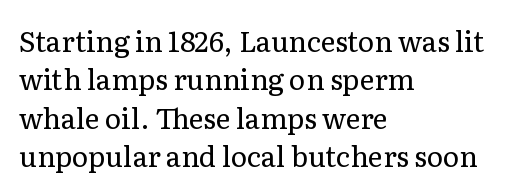
{"serif": "yes", "italic": "no", "bold": "no", "weight": "regular", "width": "normal", "stroke_contrast": "low", "x_height": "medium", "monospaced": "no", "underline": "no", "align": "left", "line_spacing": "normal", "line_spacing_ratio": 1.37, "letter_spacing": "normal", "letter_spacing_em": 0.0, "glyph_px": 28}
